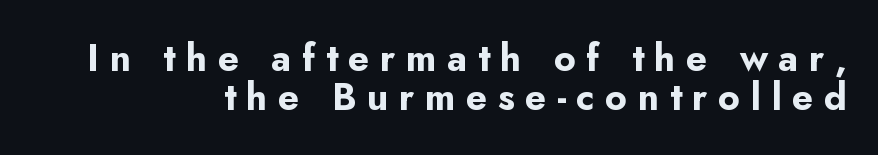
Q: Is the text bold? A: Yes.
Q: Is the text italic (slanted)? A: No, it is upright.
Q: Is the typeface a serif or a sans-serif typeface? A: Sans-serif.
Q: Is the text underlined? A: No.
Q: How is the paragraph aligned? A: Right-aligned.
Q: Is the spacing between letters normal or unusually wide? A: Unusually wide.
Q: Is the spacing between lines tight, normal or loose? A: Tight.
Q: Width (condensed, normal, or wide)? A: Normal.
Q: Stroke contrast? A: Low.
Q: x-height? A: Small.
Q: Monospaced? A: No.
